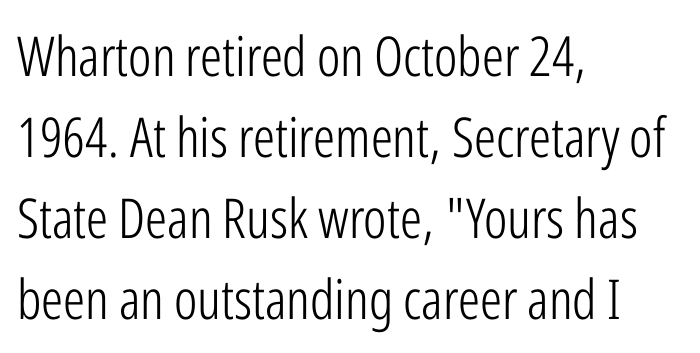
{"serif": "no", "italic": "no", "bold": "no", "weight": "light", "width": "condensed", "stroke_contrast": "low", "x_height": "medium", "monospaced": "no", "underline": "no", "align": "left", "line_spacing": "normal", "line_spacing_ratio": 1.47, "letter_spacing": "normal", "letter_spacing_em": 0.0, "glyph_px": 55}
